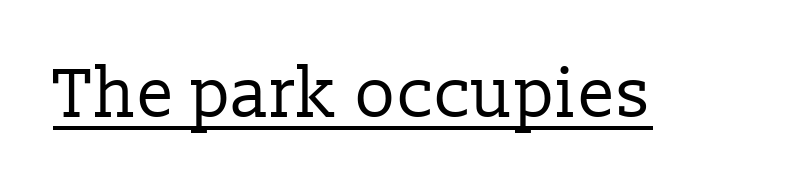
Ordinary non-slanted type is in use. Tracking value appears to be zero — textbook default spacing. The glyphs in this specimen are seriffed. Underlining? Definitely there. No extra ink here — the face is not bold.
